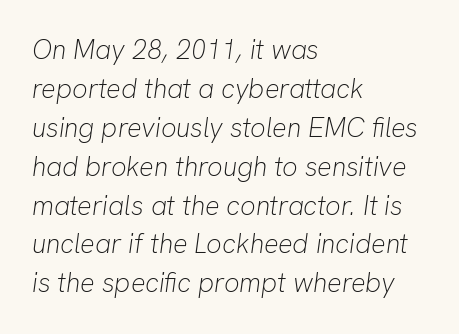
The image shows 27 px text type, italic (leaning right); set left-aligned, normal line spacing (1.44x), normal letter spacing, not underlined.
